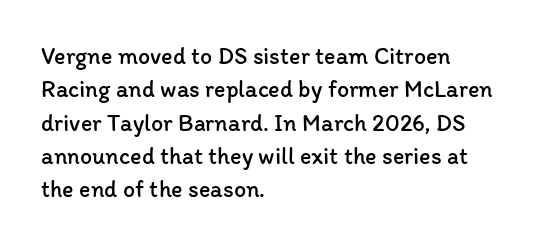
{"italic": "no", "bold": "no", "underline": "no", "align": "left", "line_spacing": "normal", "line_spacing_ratio": 1.39, "letter_spacing": "normal", "letter_spacing_em": 0.0, "glyph_px": 24}
